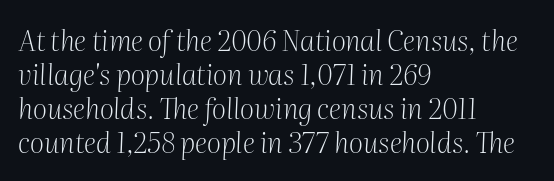
Q: Is the text bold? A: No.
Q: Is the text italic (slanted)? A: Yes, it leans right by about 2 degrees.
Q: Is the typeface a serif or a sans-serif typeface? A: Serif.
Q: Is the text underlined? A: No.
Q: How is the paragraph aligned? A: Left-aligned.
Q: Is the spacing between letters normal or unusually wide? A: Normal.
Q: Width (condensed, normal, or wide)? A: Normal.
Q: Stroke contrast? A: Medium.
Q: x-height? A: Medium.
Q: Monospaced? A: No.
